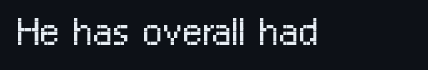
How are the letters spaced? Ordinarily, with no added tracking. Note: no serifs on the glyphs. The space beneath each line is pristine and unruled. Varying glyph widths throughout — classic text-font behaviour. The letters stand upright; this is a roman face.
